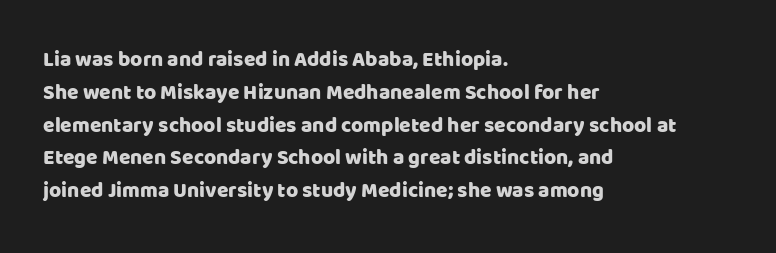
{"italic": "no", "underline": "no", "align": "left", "line_spacing": "normal", "line_spacing_ratio": 1.56, "letter_spacing": "normal", "letter_spacing_em": 0.0, "glyph_px": 21}
